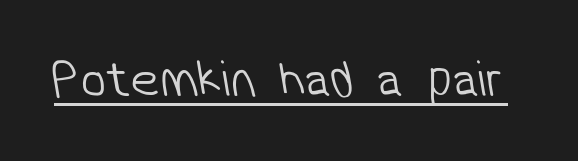
Weight: regular or lighter. Looks like regular typesetting: each glyph gets only the width it needs. Regarding serifs, this sample does without them. Students, note that the glyphs here touch the page at normal intervals. Underline: present.
